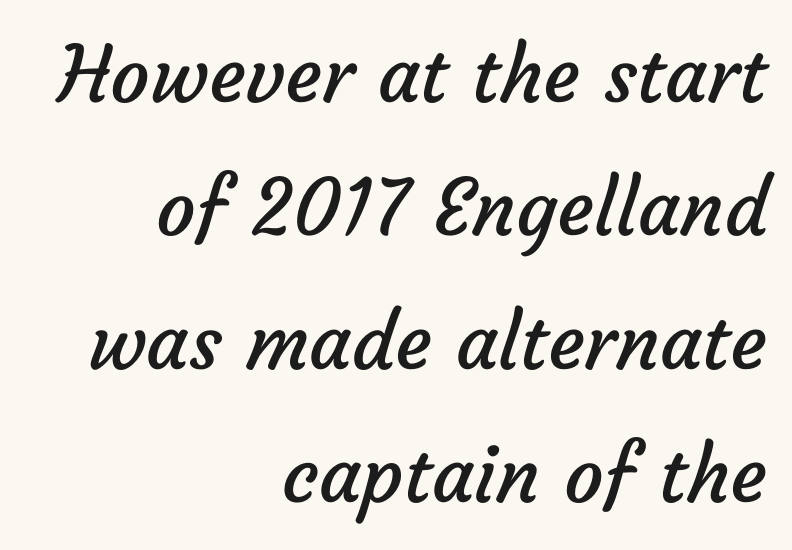
Q: Is the text bold? A: No.
Q: Is the typeface a serif or a sans-serif typeface? A: Sans-serif.
Q: Is the text underlined? A: No.
Q: How is the paragraph aligned? A: Right-aligned.
Q: Is the spacing between letters normal or unusually wide? A: Normal.
Q: Width (condensed, normal, or wide)? A: Normal.
Q: Stroke contrast? A: Low.
Q: x-height? A: Medium.
Q: Monospaced? A: No.
